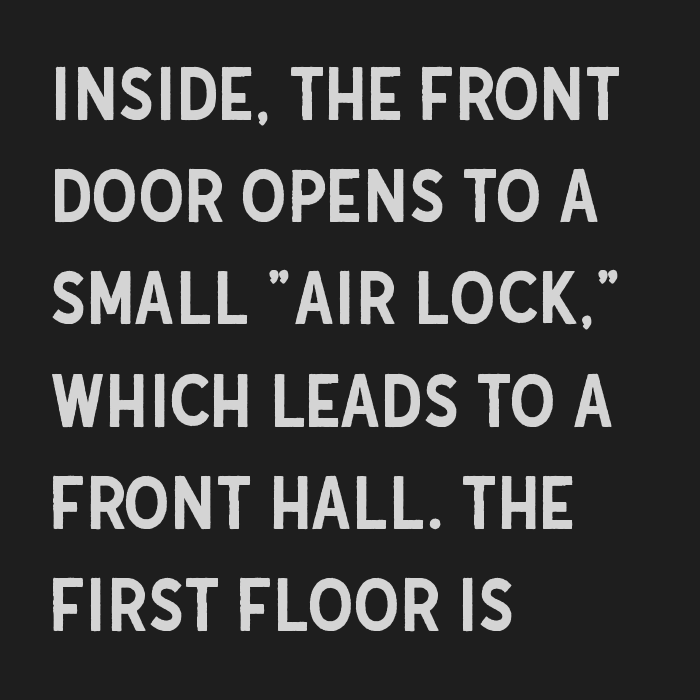
The passage shown is typeset with a sans-serif family. Compared with a centered layout, this one pins lines to the left instead. This is roman type, the default non-slanted kind. Note the varied advance widths — an 'i' is clearly narrower than an 'm'. Look at the tracking — it's just the regular setting, nothing added. Rule under the text: the space is simply empty.
